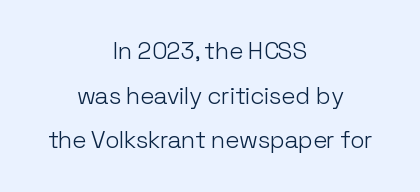
{"italic": "no", "bold": "no", "underline": "no", "align": "center", "line_spacing_ratio": 1.86, "letter_spacing": "normal", "letter_spacing_em": 0.0, "glyph_px": 24}
